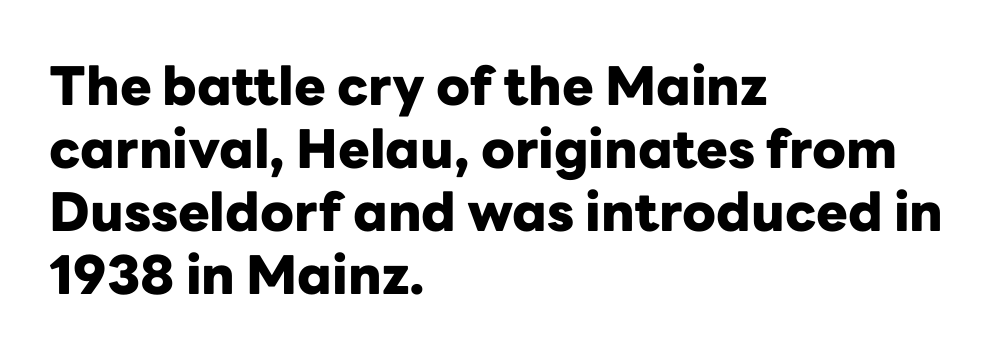
The image shows 53 px heavy sans-serif type, upright; set left-aligned, line spacing 1.19x, normal letter spacing, not underlined; low stroke contrast and a medium x-height.
